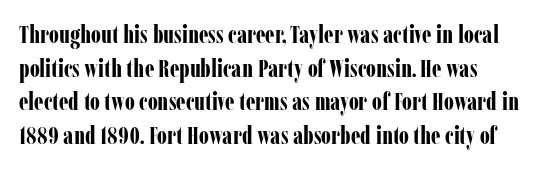
Q: Is the text bold? A: Yes.
Q: Is the text italic (slanted)? A: No, it is upright.
Q: Is the text underlined? A: No.
Q: Is the spacing between letters normal or unusually wide? A: Normal.
Q: Is the spacing between lines tight, normal or loose? A: Normal.
